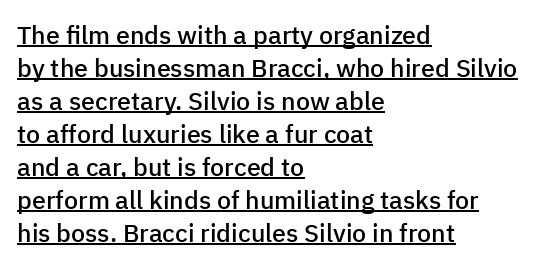
The image shows 25 px text type, upright; set left-aligned, normal line spacing (1.32x), normal letter spacing, underlined.
